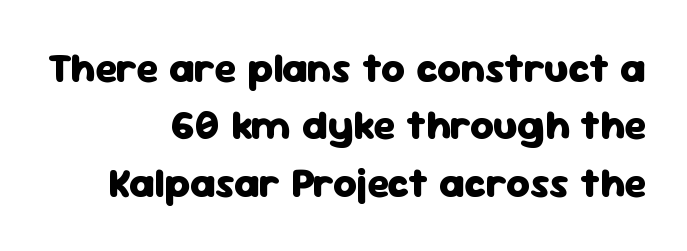
Heavy-handed strokes throughout: this text is bold. Does the type have serifs? No, each stem ends abruptly. This sample is right-justified, so line beginnings fall wherever the words allow. Every stem runs plumb, perpendicular to the baseline. The vertical gap from one line to the next is medium.
